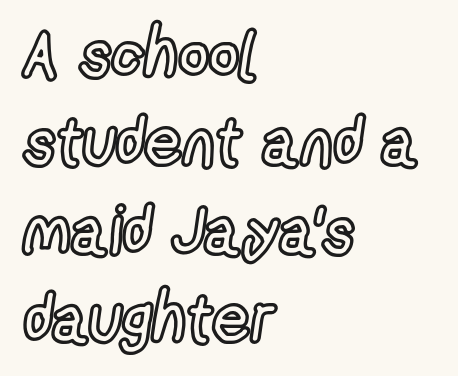
Q: Is the text italic (slanted)? A: Yes.
Q: Is the text underlined? A: No.
Q: How is the paragraph aligned? A: Left-aligned.
Q: Is the spacing between letters normal or unusually wide? A: Normal.
Q: Is the spacing between lines tight, normal or loose? A: Normal.
Q: Width (condensed, normal, or wide)? A: Condensed.
Q: x-height? A: Medium.
Q: Monospaced? A: No.
